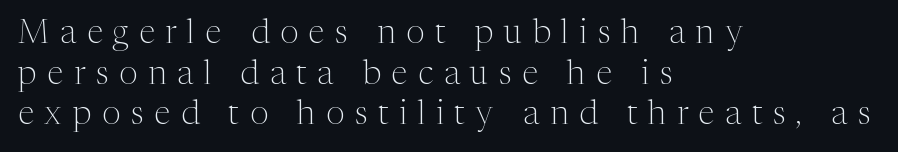
Short note: letters widely spaced. The specimen reads as upright at a glance. Unlike a clean sans, this face finishes its strokes with serifs. Weight: in the light-to-regular range. A bare baseline throughout the passage.
